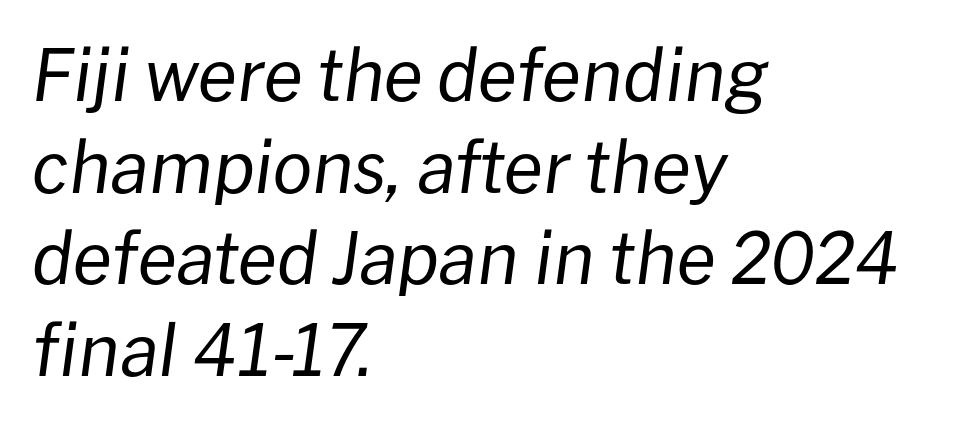
These lines are rendered in a variable-pitch font. Rule under the text: the space is simply empty. The passage shown is not bold in any degree. Nothing unusual about the tracking: characters are spaced as the font intends. Slanted lettering throughout. The rag falls on the right side of this text block.
